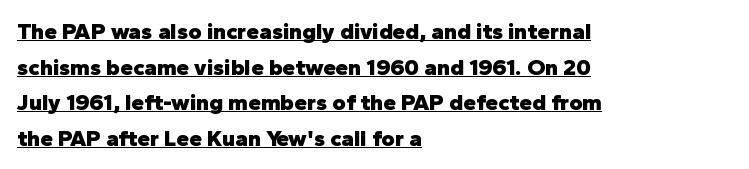
Q: Is the text bold? A: Yes.
Q: Is the text italic (slanted)? A: No, it is upright.
Q: Is the text underlined? A: Yes.
Q: How is the paragraph aligned? A: Left-aligned.
Q: Is the spacing between letters normal or unusually wide? A: Normal.
Q: Is the spacing between lines tight, normal or loose? A: Normal.
